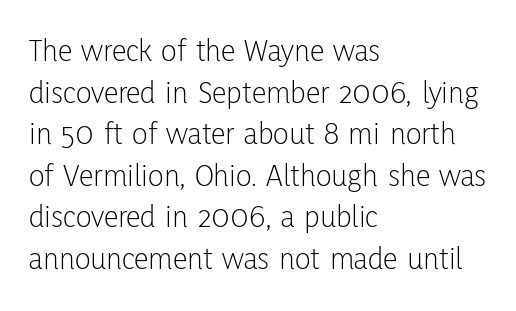
The image shows 33 px light, condensed sans-serif type, upright; set left-aligned, normal line spacing (1.26x), normal letter spacing, not underlined; low stroke contrast and a medium x-height.
